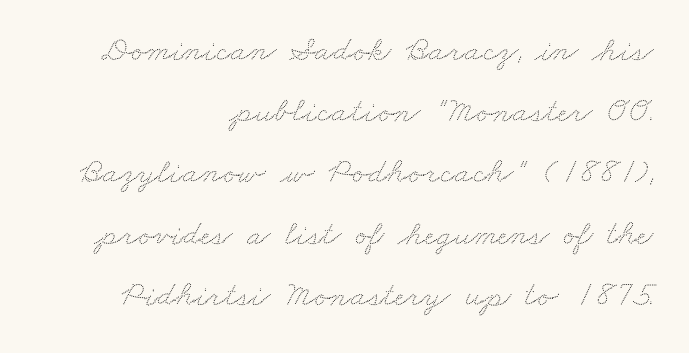
Every row of glyphs terminates at an identical x-position on the right. Honestly, the letter spacing is just normal — you wouldn't notice it. Just letters on the line, the space beneath them empty. These lines are rendered in a variable-pitch font.
